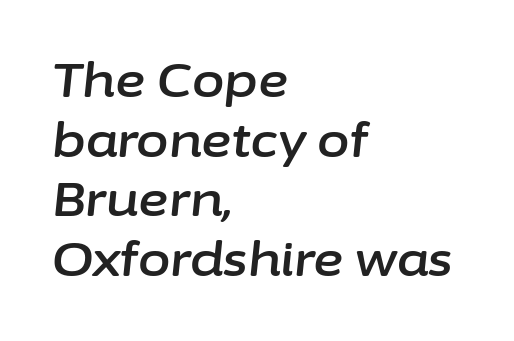
Honestly, there is no underline to notice here at all. Emphasis-style slanted type is in use. Does extra space separate the letters? No, they use regular spacing. Horizontal alignment here is leftward, the default for most running prose. Here the designer chose a conventional face with non-uniform glyph widths. Line spacing here is normal.
